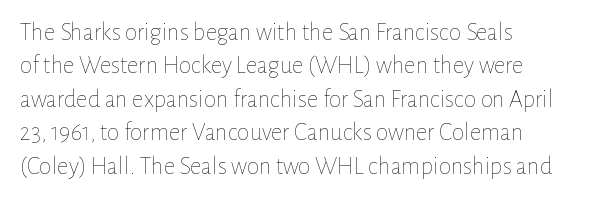
Q: Is the text bold? A: No.
Q: Is the text italic (slanted)? A: No, it is upright.
Q: Is the text underlined? A: No.
Q: How is the paragraph aligned? A: Left-aligned.
Q: Is the spacing between letters normal or unusually wide? A: Normal.
Q: Is the spacing between lines tight, normal or loose? A: Normal.
